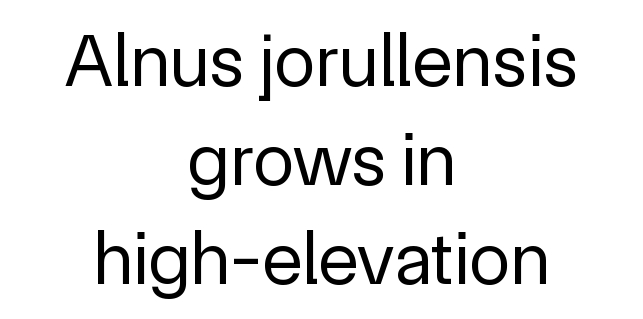
{"serif": "no", "italic": "no", "bold": "no", "weight": "regular", "width": "normal", "x_height": "medium", "monospaced": "no", "underline": "no", "align": "center", "line_spacing": "normal", "line_spacing_ratio": 1.32, "letter_spacing": "normal", "letter_spacing_em": 0.0, "glyph_px": 75}
